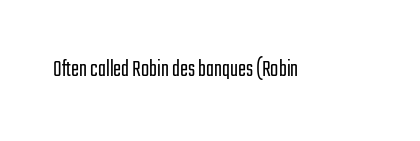
Only glyphs here, with clear space below each row. Notice how the stems are strictly vertical — no italics here. Between one letter and the next there's only the usual sliver of space. Is this a heavy cut? Hardly; it is regular or lighter.
